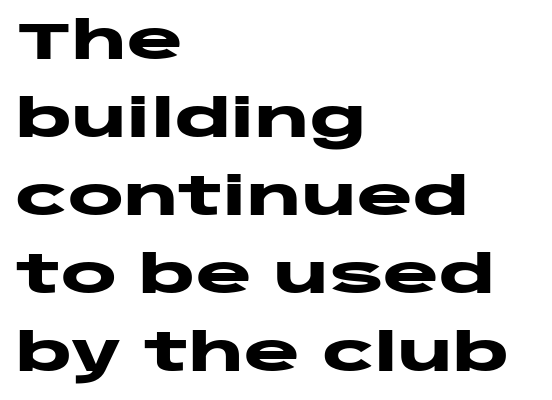
Observe the ordinary spacing: letters are neighbours, not strangers. This rendering uses left alignment, leaving the right contour irregular. The letters advance in unequal steps, a hallmark of proportional type. These lines carry a lot of weight — the face is fully bold. Tall strokes in this sample are plumb rather than angled.
